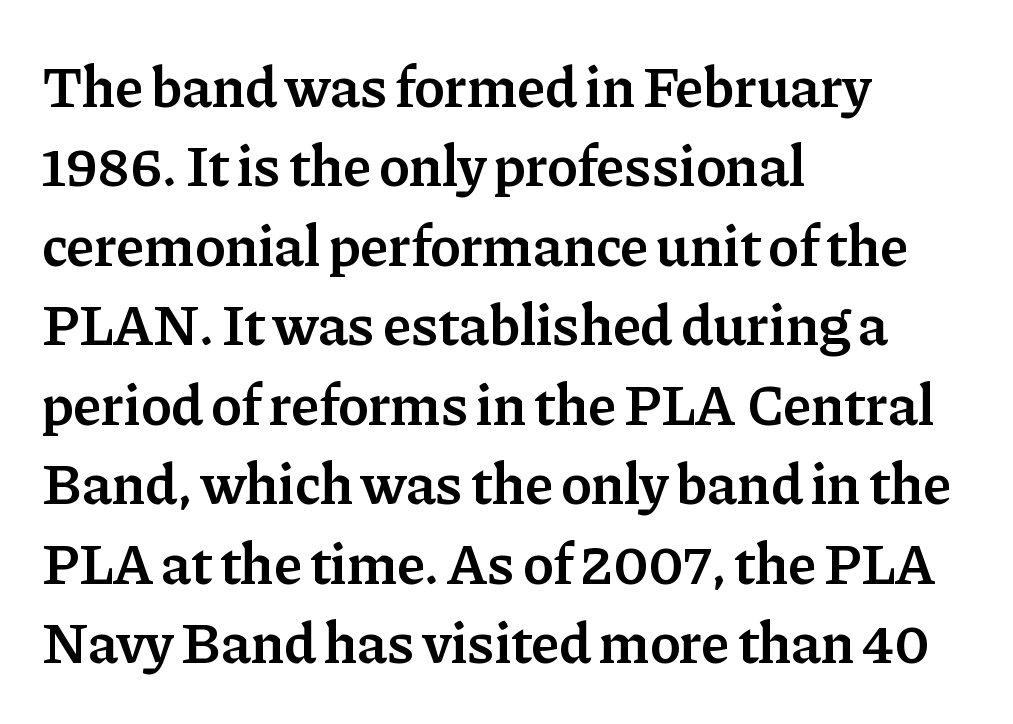
Each line starts at the same left margin while the right side varies. A semibold gives these letters moderate extra thickness, short of bold. The leading is moderate, giving the passage an even texture. The foot of each line stays bare and open. Every character sits straight up, as roman type does. You could call the tracking neutral — neither tight nor loose.
